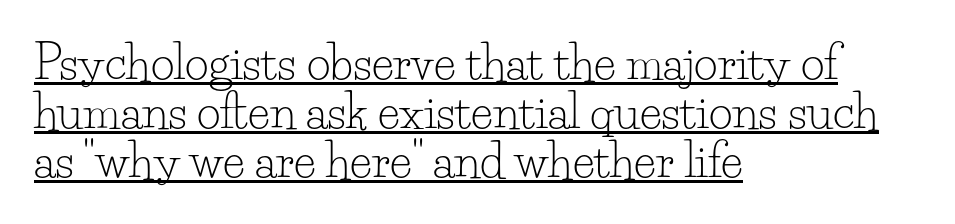
The image shows 46 px light serif type, upright; set left-aligned, tight line spacing (1.07x), normal letter spacing, underlined; low stroke contrast and a small x-height.
